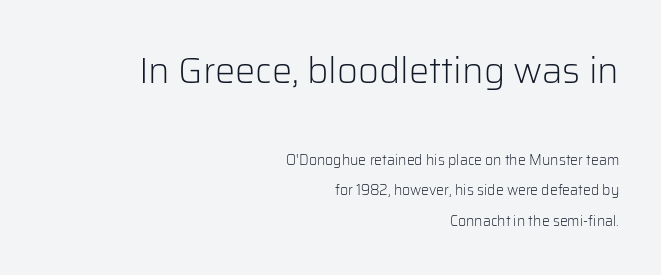
Q: Is the text bold? A: No.
Q: Is the text italic (slanted)? A: No, it is upright.
Q: Is the typeface a serif or a sans-serif typeface? A: Sans-serif.
Q: Is the text underlined? A: No.
Q: How is the paragraph aligned? A: Right-aligned.
Q: Is the spacing between letters normal or unusually wide? A: Normal.
Q: Is the spacing between lines tight, normal or loose? A: Loose.
Q: Which block of text is set in a larger size, the first (top) or the second (bottom)? A: The first (top) one.
Q: Width (condensed, normal, or wide)? A: Normal.
Q: Stroke contrast? A: Low.
Q: x-height? A: Medium.
Q: Monospaced? A: No.
